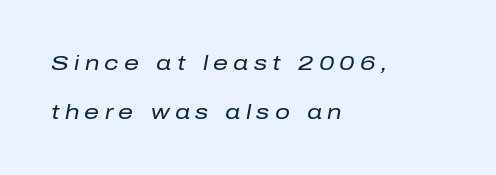
Display-style spreading of the glyphs; the letterfit is very open. Italic? Definitely — the glyphs are oblique. Compared with typical paragraphs, the rows here are farther apart. The rag falls on the right side of this text block. The space beneath each line is pristine and unruled. Think standard paragraph weight, or any step lighter than that.
